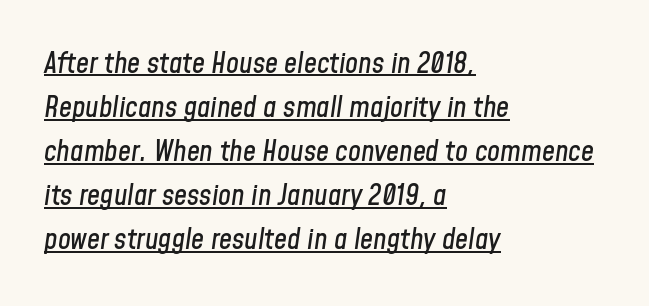
Alignment: flush left. No extra tracking has been applied to these lines. Underlined type. Vertical spacing — default. The letters advance in unequal steps, a hallmark of proportional type. An italicized treatment has been applied to the whole sample.
